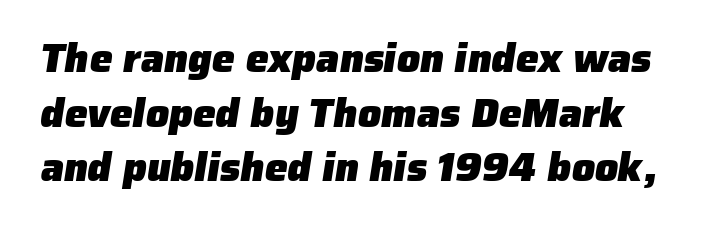
The image shows 41 px heavy sans-serif type; set normal line spacing (1.33x), normal letter spacing, not underlined; low stroke contrast and a medium x-height.
